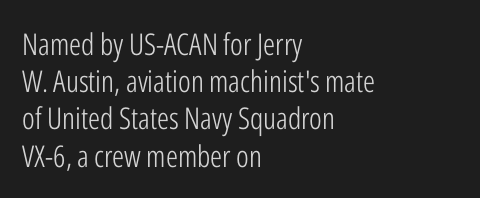
Q: Is the text bold? A: No.
Q: Is the text italic (slanted)? A: No, it is upright.
Q: Is the typeface a serif or a sans-serif typeface? A: Sans-serif.
Q: Is the text underlined? A: No.
Q: How is the paragraph aligned? A: Left-aligned.
Q: Is the spacing between letters normal or unusually wide? A: Normal.
Q: Width (condensed, normal, or wide)? A: Condensed.
Q: Stroke contrast? A: Low.
Q: x-height? A: Medium.
Q: Monospaced? A: No.
